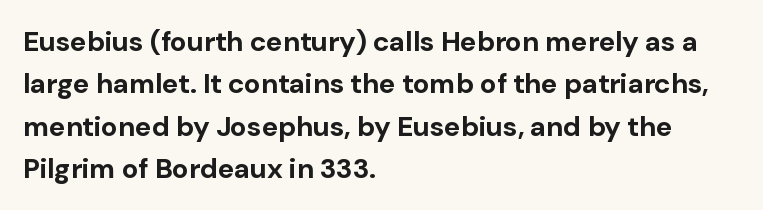
{"serif": "no", "italic": "no", "bold": "yes", "weight": "bold", "width": "normal", "stroke_contrast": "low", "x_height": "medium", "monospaced": "no", "underline": "no", "align": "left", "line_spacing": "normal", "line_spacing_ratio": 1.51, "letter_spacing": "normal", "letter_spacing_em": 0.0, "glyph_px": 28}
